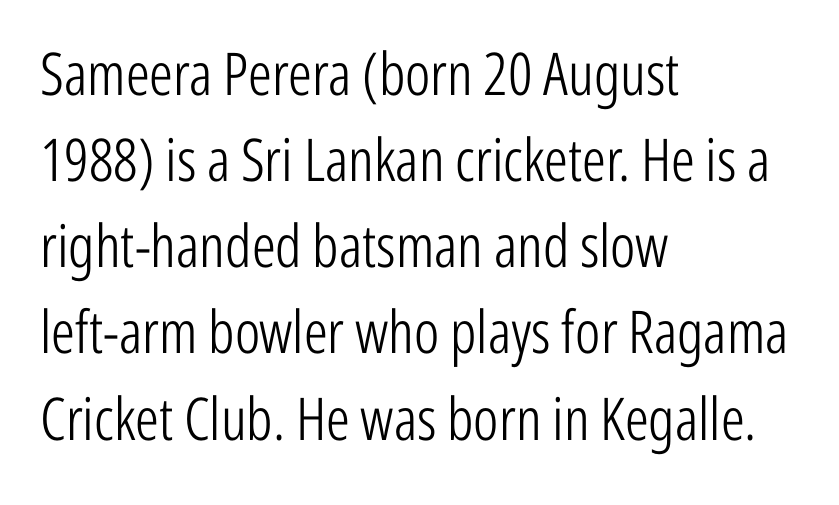
Q: Is the text bold? A: No.
Q: Is the text italic (slanted)? A: No, it is upright.
Q: Is the typeface a serif or a sans-serif typeface? A: Sans-serif.
Q: Is the text underlined? A: No.
Q: How is the paragraph aligned? A: Left-aligned.
Q: Is the spacing between letters normal or unusually wide? A: Normal.
Q: Is the spacing between lines tight, normal or loose? A: Normal.
Q: Width (condensed, normal, or wide)? A: Condensed.
Q: Stroke contrast? A: Low.
Q: x-height? A: Medium.
Q: Monospaced? A: No.
